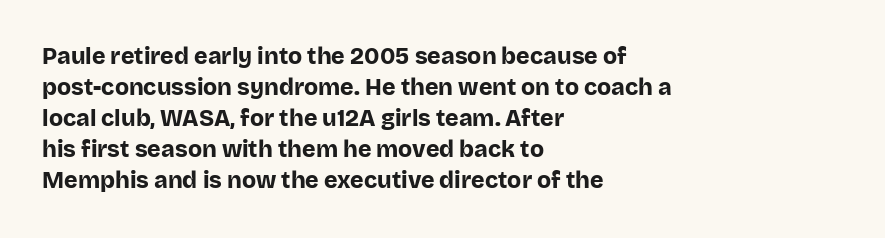
The image shows 23 px bold type, upright; set left-aligned, normal line spacing (1.35x), normal letter spacing, not underlined.
